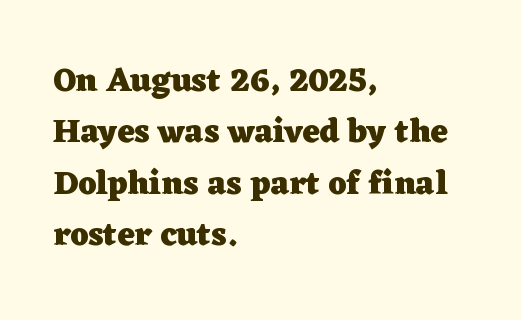
Layout note: lines flush left. The designer went with a serif here, giving each stem small feet. The line texture is even and compact thanks to regular tracking. Does the weight exceed regular? Yes, all the way to bold.
